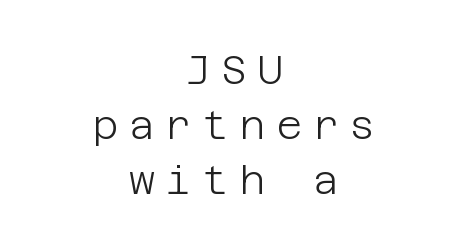
The image shows 40 px light sans-serif type, upright; set centered, normal line spacing (1.38x), unusually wide letter spacing (+0.27 em), not underlined; low stroke contrast and a large x-height.
